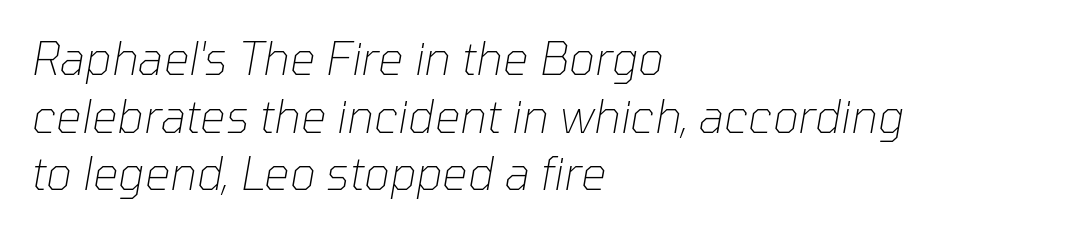
When letters slant like this, we call the style italic. Every row of glyphs begins at an identical x-position on the left. Note the varied advance widths — an 'i' is clearly narrower than an 'm'. The space between consecutive lines is moderate. Nobody drew a line under any word here. The letters look calm and open, with moderate or lighter stems.
